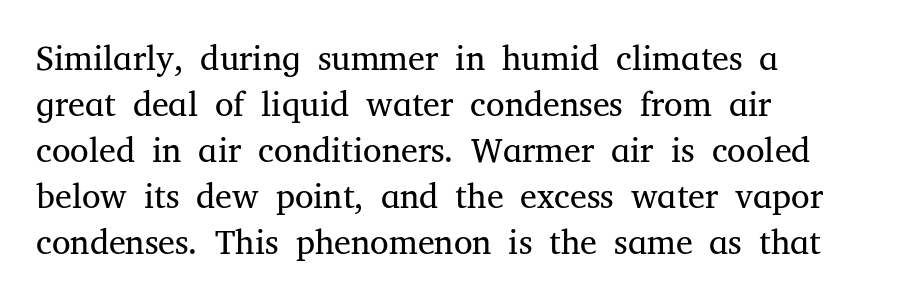
Font category for this specimen: serif. The paragraph shown leans on its left margin. The passage shown stacks its lines at a standard gap. Spacing between characters is what you'd get straight out of the box. Posture: vertical.
